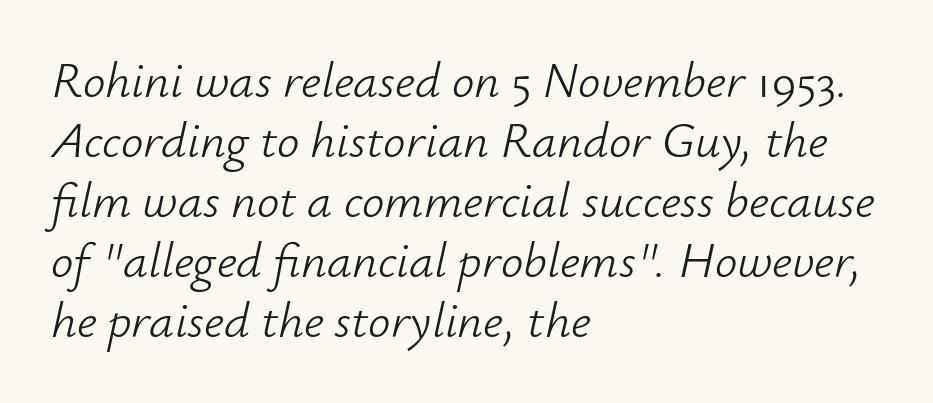
Think of a printed novel: that variable character pitch is what you see here. This is oblique type, the kind used for emphasis or titles. Every row of glyphs begins at an identical x-position on the left. The line texture is even and compact thanks to regular tracking. Honestly, there is no underline to notice here at all. This is not heavy type; no bold has been used.
